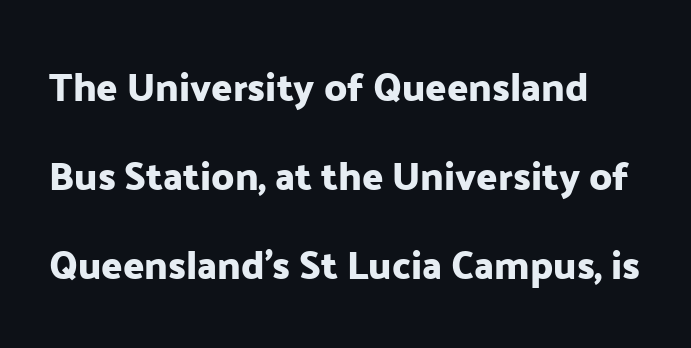
{"serif": "no", "italic": "no", "width": "normal", "stroke_contrast": "low", "x_height": "medium", "monospaced": "no", "underline": "no", "line_spacing": "loose", "line_spacing_ratio": 2.28, "letter_spacing": "normal", "letter_spacing_em": 0.0, "glyph_px": 39}
